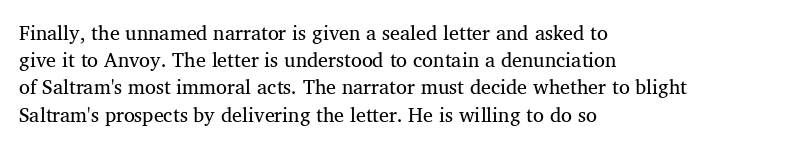
Q: Is the text italic (slanted)? A: No, it is upright.
Q: Is the text underlined? A: No.
Q: How is the paragraph aligned? A: Left-aligned.
Q: Is the spacing between letters normal or unusually wide? A: Normal.
Q: Is the spacing between lines tight, normal or loose? A: Normal.
